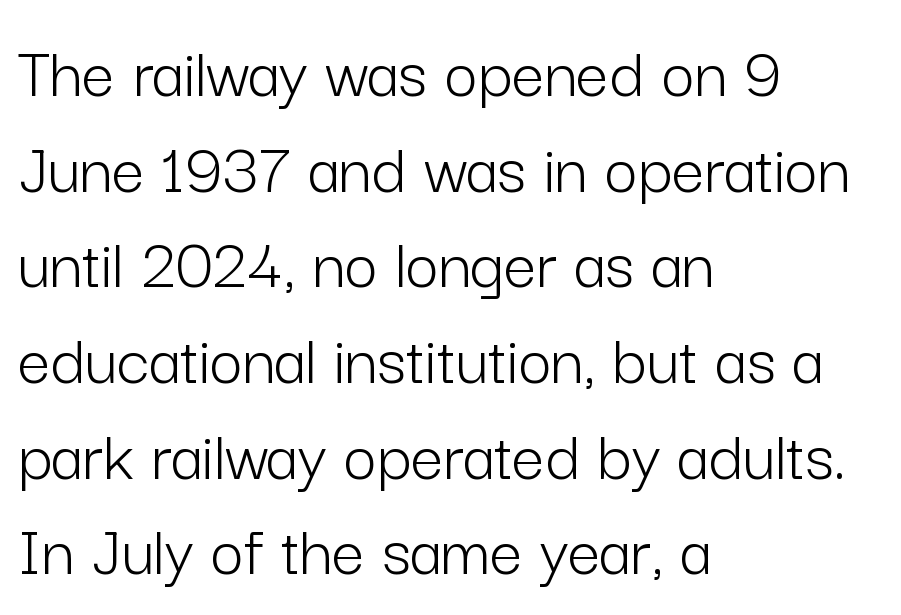
The image shows 73 px light sans-serif type, upright; set left-aligned, normal line spacing (1.31x), normal letter spacing, not underlined; low stroke contrast and a medium x-height.
